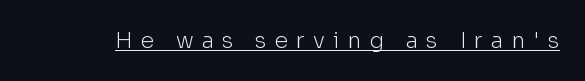
Q: Is the text bold? A: No.
Q: Is the text italic (slanted)? A: No, it is upright.
Q: Is the text underlined? A: Yes.
Q: Is the spacing between letters normal or unusually wide? A: Unusually wide.
